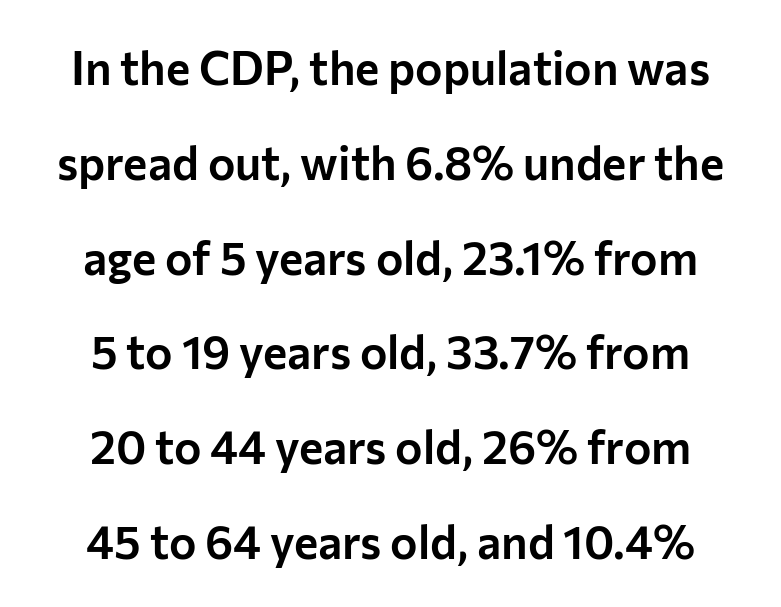
{"serif": "no", "italic": "no", "width": "normal", "stroke_contrast": "low", "x_height": "medium", "monospaced": "no", "underline": "no", "line_spacing": "loose", "line_spacing_ratio": 2.06, "letter_spacing": "normal", "letter_spacing_em": 0.0, "glyph_px": 46}
